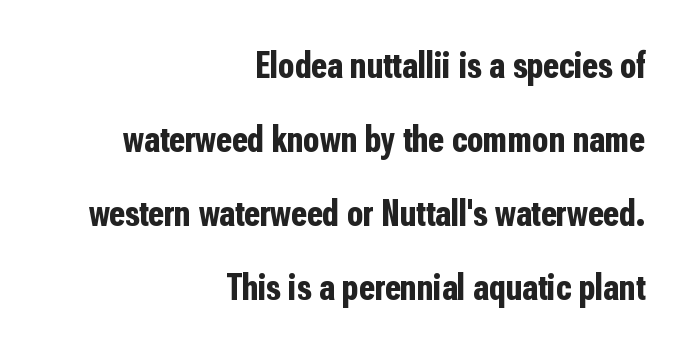
Q: Is the text bold? A: Yes.
Q: Is the text italic (slanted)? A: No, it is upright.
Q: Is the typeface a serif or a sans-serif typeface? A: Sans-serif.
Q: Is the text underlined? A: No.
Q: How is the paragraph aligned? A: Right-aligned.
Q: Is the spacing between letters normal or unusually wide? A: Normal.
Q: Is the spacing between lines tight, normal or loose? A: Loose.
Q: Width (condensed, normal, or wide)? A: Condensed.
Q: Stroke contrast? A: Low.
Q: x-height? A: Medium.
Q: Monospaced? A: No.
